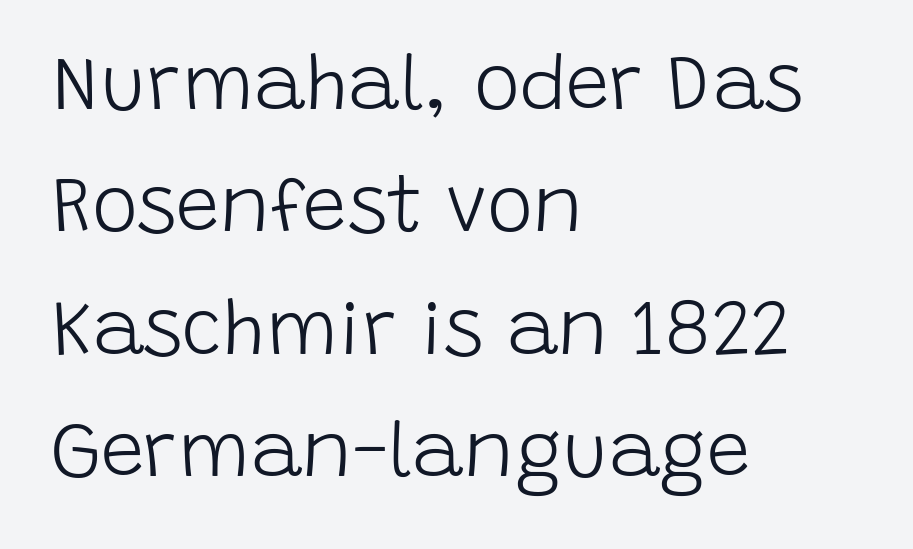
Leading matches the norm, producing a regular column. Compared with a typical body face, this is equally light or lighter still. The letterforms sit shoulder to shoulder at normal distance. Alignment: flush left.
